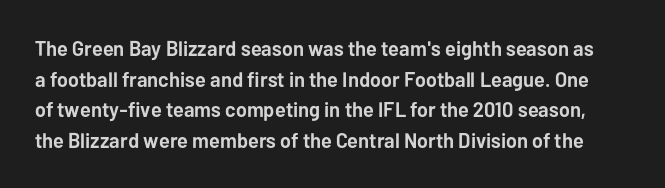
The vertical gap from one line to the next is medium. There is no visible air inserted between adjacent glyphs. Designer's note — italics off, roman on. Every letter is thick-stroked: bold, no question. Unmarked baselines from the first word to the last.
